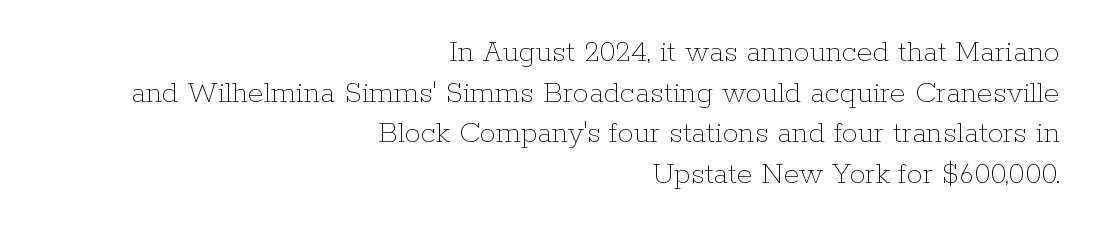
{"italic": "no", "bold": "no", "weight": "thin", "width": "normal", "stroke_contrast": "low", "x_height": "medium", "monospaced": "no", "underline": "no", "align": "right", "line_spacing": "normal", "line_spacing_ratio": 1.27, "letter_spacing": "normal", "letter_spacing_em": 0.0, "glyph_px": 32}
